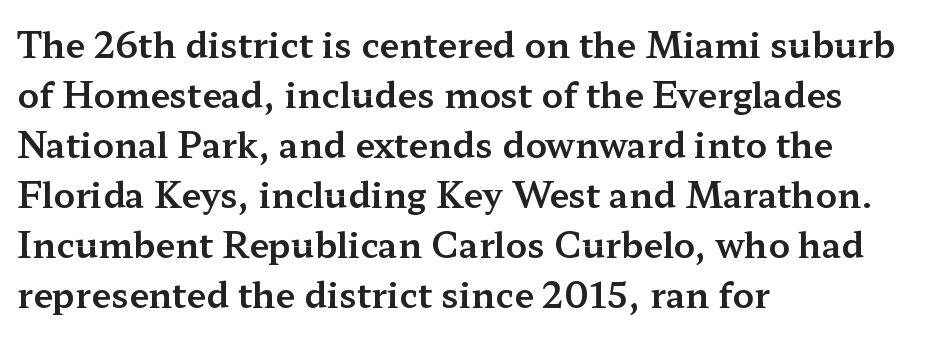
The passage is arranged the way most books set body copy — flush left. Examine the stroke ends and you'll spot serifs. Does extra space separate the letters? No, they use regular spacing. The face used here is proportionally spaced, like ordinary book or web type.
